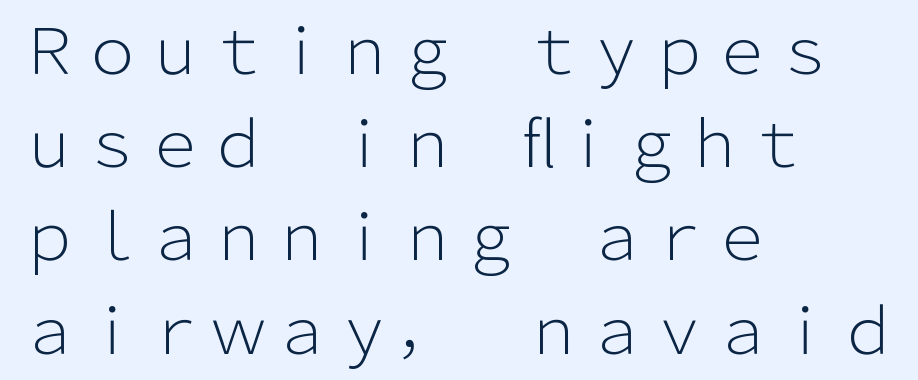
{"serif": "no", "italic": "no", "bold": "no", "weight": "light", "width": "normal", "stroke_contrast": "low", "x_height": "medium", "monospaced": "no", "underline": "no", "align": "left", "line_spacing": "normal", "line_spacing_ratio": 1.48, "letter_spacing": "normal", "letter_spacing_em": 0.0, "glyph_px": 63}
